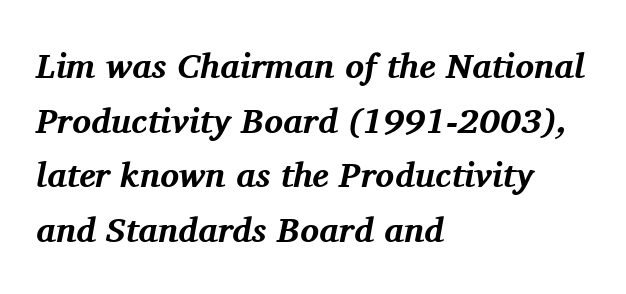
Q: Is the text bold? A: Yes.
Q: Is the text italic (slanted)? A: Yes, it leans right by about 11 degrees.
Q: Is the typeface a serif or a sans-serif typeface? A: Serif.
Q: Is the text underlined? A: No.
Q: How is the paragraph aligned? A: Left-aligned.
Q: Is the spacing between letters normal or unusually wide? A: Normal.
Q: Is the spacing between lines tight, normal or loose? A: Normal.
Q: Width (condensed, normal, or wide)? A: Normal.
Q: Stroke contrast? A: Medium.
Q: x-height? A: Medium.
Q: Monospaced? A: No.
